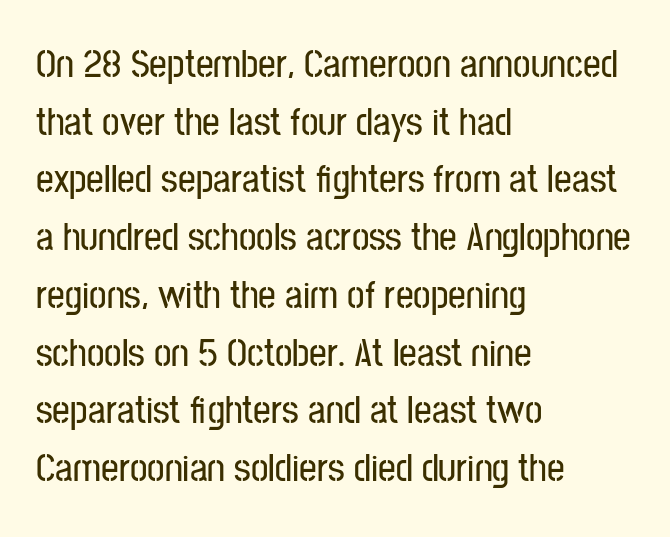
{"serif": "no", "italic": "no", "width": "condensed", "stroke_contrast": "low", "x_height": "medium", "monospaced": "no", "underline": "no", "align": "left", "line_spacing": "normal", "line_spacing_ratio": 1.48, "letter_spacing": "normal", "letter_spacing_em": 0.0, "glyph_px": 39}
